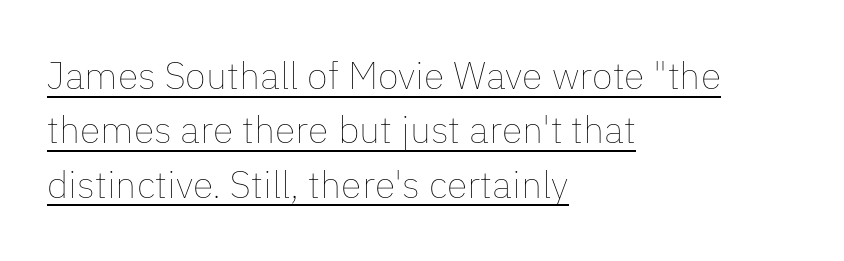
The image shows 38 px thin type, upright; set left-aligned, normal line spacing (1.43x), normal letter spacing, underlined; low stroke contrast and a medium x-height.
